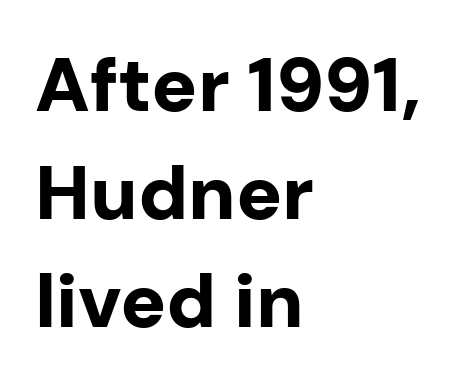
The image shows 76 px bold sans-serif type, upright; set left-aligned, normal line spacing (1.42x), normal letter spacing, not underlined; low stroke contrast and a medium x-height.
